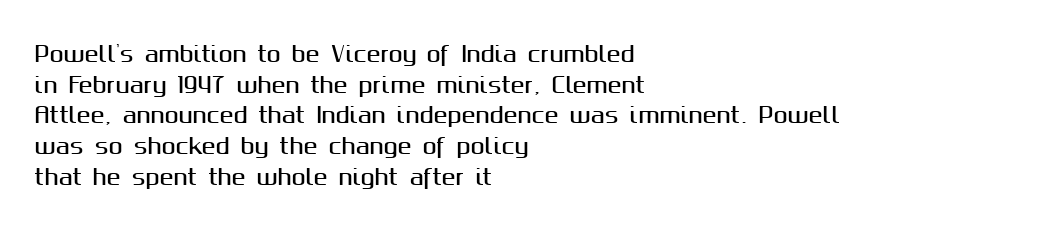
The image shows 21 px text type, upright; set left-aligned, normal line spacing (1.46x), normal letter spacing, not underlined.
